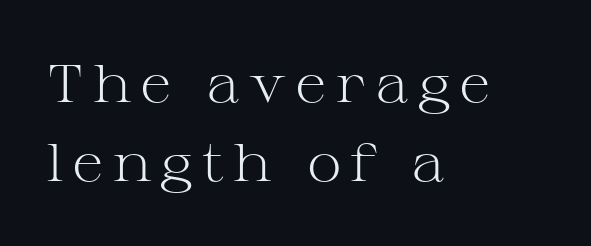
{"serif": "yes", "italic": "no", "bold": "no", "weight": "light", "width": "wide", "stroke_contrast": "medium", "x_height": "medium", "monospaced": "no", "underline": "no", "align": "left", "line_spacing": "normal", "line_spacing_ratio": 1.49, "glyph_px": 53}
